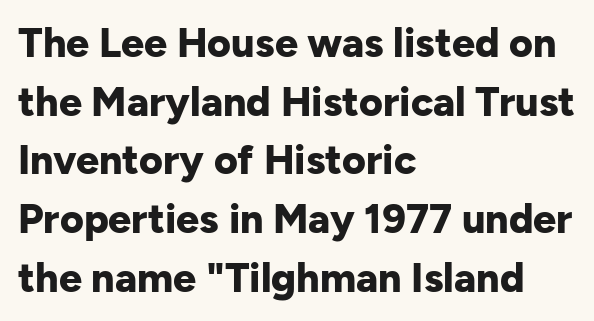
{"serif": "no", "italic": "no", "bold": "yes", "weight": "bold", "width": "normal", "stroke_contrast": "low", "x_height": "medium", "monospaced": "no", "underline": "no", "align": "left", "line_spacing": "normal", "line_spacing_ratio": 1.43, "letter_spacing": "normal", "letter_spacing_em": 0.0, "glyph_px": 41}
